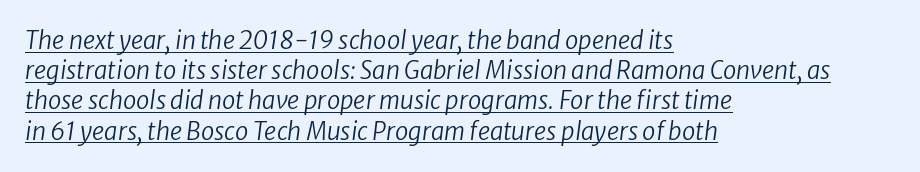
Letters have the restrained weight of plain body copy at most. Quick note: italic. This is underlined copy, the kind a proofreader might mark for attention. A student would call this left alignment; a typographer would say flush left, rag right. What's the leading like? Ordinary, nothing unusual.
